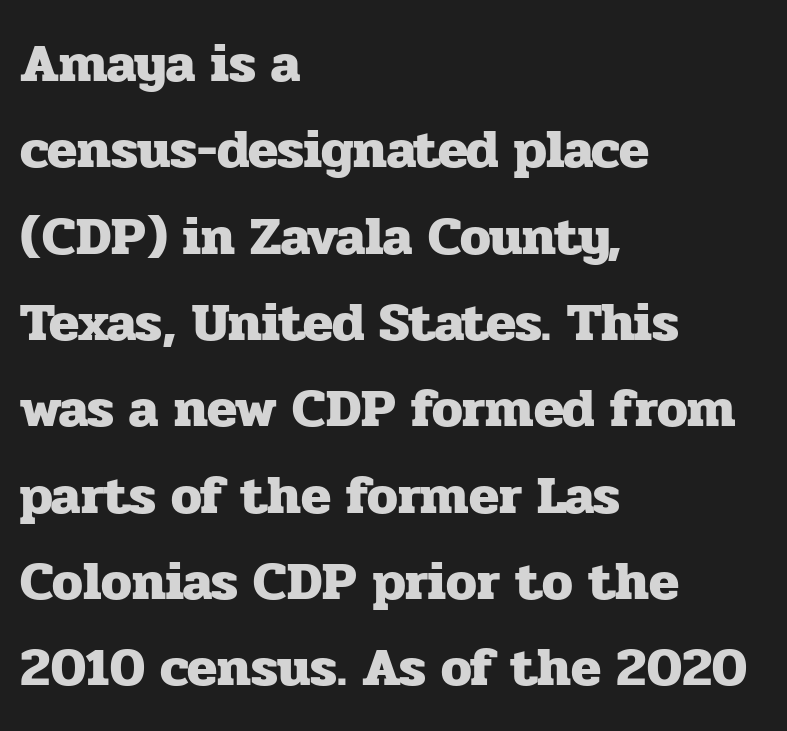
Letter spacing: default. One glance says typical: line gaps are just what's usual. Note: serifs present on the glyphs. You could not count columns in this text — the font is proportionally spaced.
